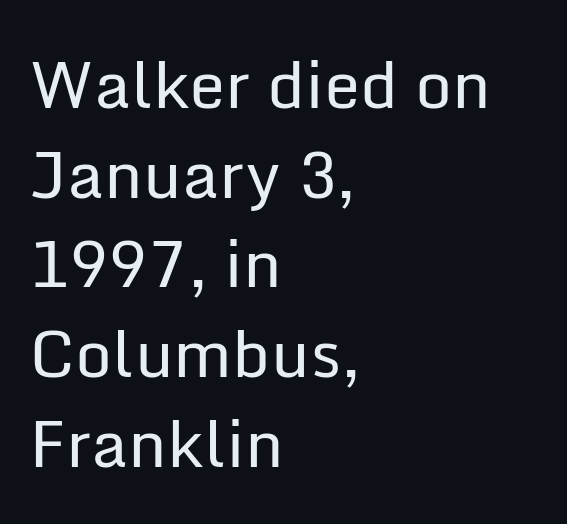
Q: Is the text bold? A: No.
Q: Is the text italic (slanted)? A: No, it is upright.
Q: Is the typeface a serif or a sans-serif typeface? A: Sans-serif.
Q: Is the text underlined? A: No.
Q: How is the paragraph aligned? A: Left-aligned.
Q: Is the spacing between letters normal or unusually wide? A: Normal.
Q: Is the spacing between lines tight, normal or loose? A: Normal.
Q: Width (condensed, normal, or wide)? A: Normal.
Q: Stroke contrast? A: Low.
Q: x-height? A: Medium.
Q: Monospaced? A: No.
